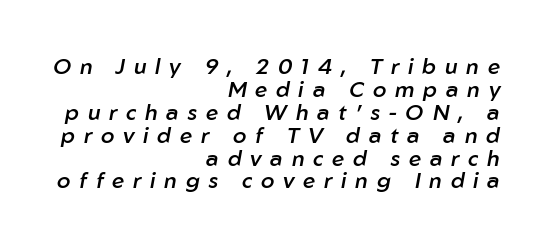
The image shows 22 px text type, italic (leaning right); set right-aligned, tight line spacing (1.04x), unusually wide letter spacing (+0.4 em), not underlined.
